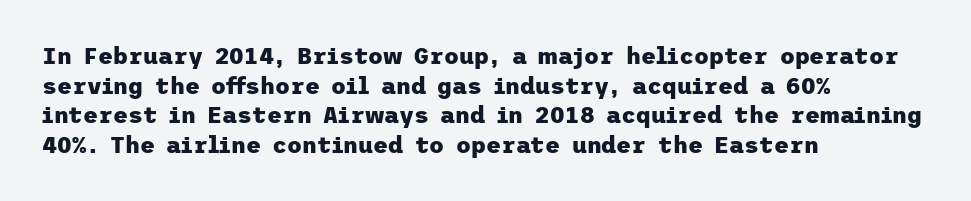
Is there any slant? The stems are plumb. Nothing unusual about the tracking: characters are spaced as the font intends. These words are printed bold, with thick strokes throughout. Evenly set lines give the paragraph a standard silhouette.
